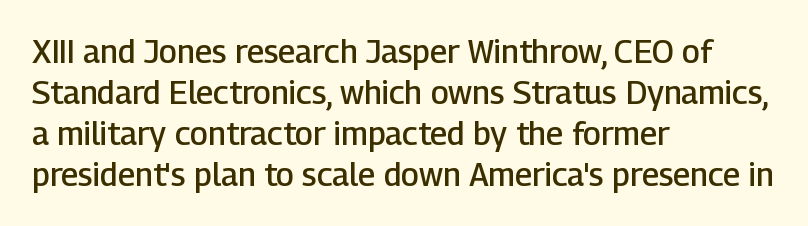
The compositor pushed each line to the left boundary. This is sans-serif lettering, the kind often seen on screens and signage. Caption: semibold face, moderately heavy strokes. The gaps between neighbouring characters are ordinary and unremarkable.
